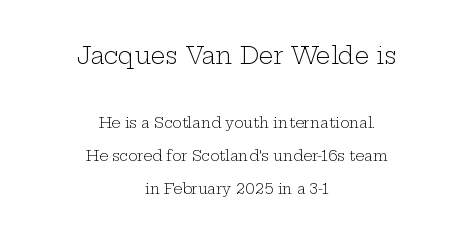
Q: Is the text bold? A: No.
Q: Is the text italic (slanted)? A: No, it is upright.
Q: Is the text underlined? A: No.
Q: How is the paragraph aligned? A: Centered.
Q: Is the spacing between letters normal or unusually wide? A: Normal.
Q: Is the spacing between lines tight, normal or loose? A: Loose.
Q: Which block of text is set in a larger size, the first (top) or the second (bottom)? A: The first (top) one.
